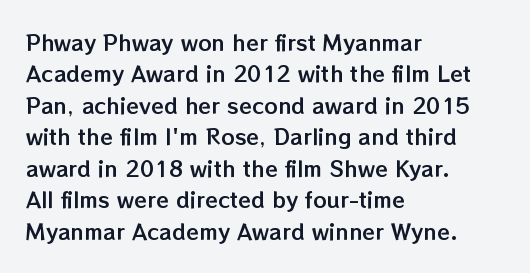
Unmarked baselines from the first word to the last. Every character sits straight up, as roman type does. The lines in this sample share a left origin and differ only in where they stop. Summary of vertical rhythm: regular, with standard interline spacing. Inter-character spacing is left at the font's built-in metrics.
